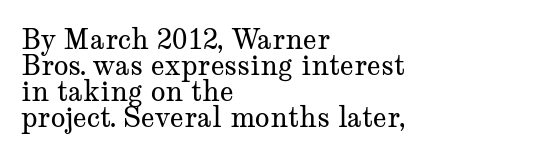
Caption: standard tracking, unaltered. Leftover space on each line is placed entirely after the last word. The specimen omits any rule beneath the text block's lines. The letters stand upright; this is a roman face. Tightly led — the rows are bunched.
